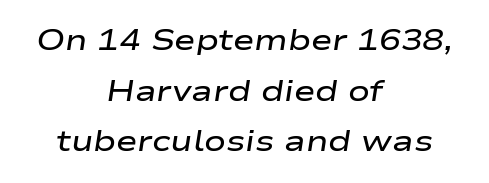
Look at the stroke-to-counter ratio: somewhat heavy, a semibold. The letters advance in unequal steps, a hallmark of proportional type. The space directly below the letters is spotless. Standard letterfit; no display-style spreading of the glyphs. The whitespace from short lines is split evenly between both sides. This sample uses an oblique cut, with every glyph tilted off the vertical.
